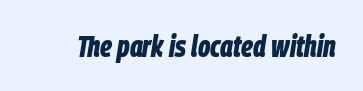
Q: Is the text bold? A: Yes.
Q: Is the text italic (slanted)? A: Yes, it leans right by about 9 degrees.
Q: Is the text underlined? A: No.
Q: Is the spacing between letters normal or unusually wide? A: Normal.
Q: Width (condensed, normal, or wide)? A: Condensed.
Q: Stroke contrast? A: Low.
Q: x-height? A: Large.
Q: Monospaced? A: No.
